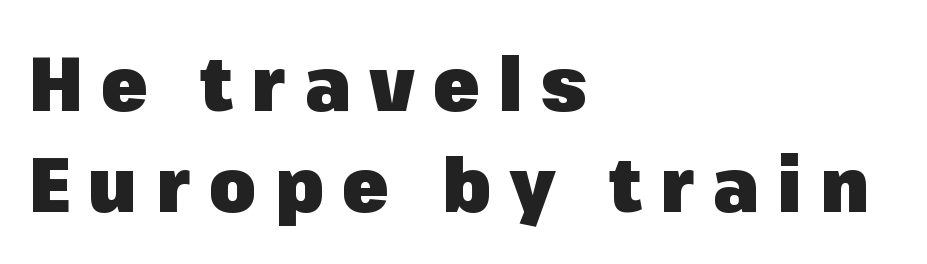
{"serif": "no", "italic": "no", "bold": "yes", "weight": "heavy", "width": "normal", "stroke_contrast": "low", "x_height": "medium", "monospaced": "no", "underline": "no", "align": "left", "line_spacing": "normal", "line_spacing_ratio": 1.33, "letter_spacing": "wide", "letter_spacing_em": 0.24, "glyph_px": 76}
